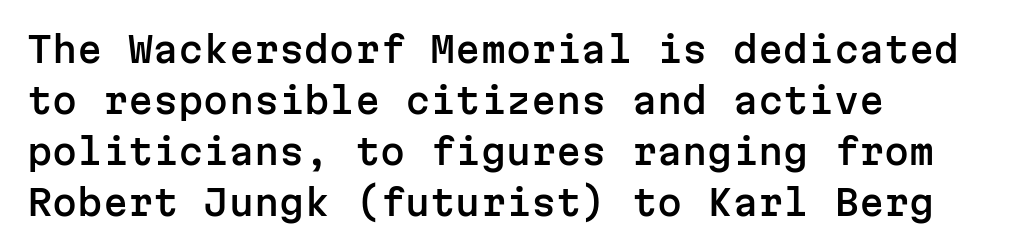
{"serif": "no", "italic": "no", "width": "normal", "stroke_contrast": "low", "x_height": "medium", "monospaced": "yes", "underline": "no", "align": "left", "line_spacing": "normal", "line_spacing_ratio": 1.42, "letter_spacing": "normal", "letter_spacing_em": 0.0, "glyph_px": 36}
